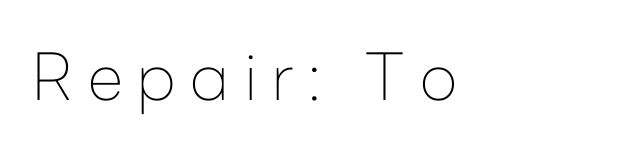
The designer went with a sans here, leaving each stem footless. Caption: multi-line text, flush left, ragged right. These lines are rendered in a variable-pitch font. Has an underline been added? It has not. The axis of the letterforms is exactly vertical. Stem width sits at or under what a default text font uses.
